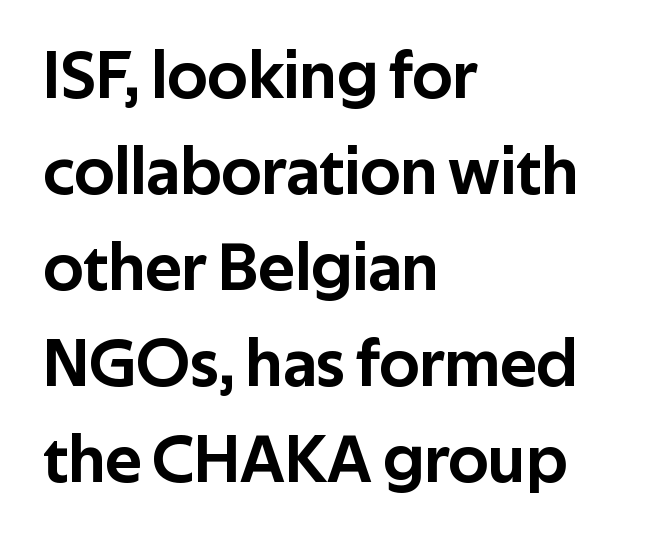
The image shows 68 px sans-serif type, upright; set left-aligned, normal line spacing (1.41x), normal letter spacing, not underlined; low stroke contrast and a medium x-height.
